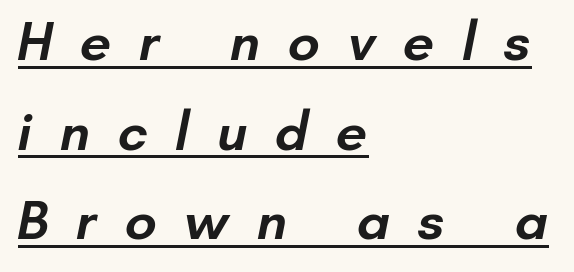
The image shows 56 px semibold sans-serif type; set left-aligned, normal line spacing (1.6x), unusually wide letter spacing (+0.49 em), underlined; low stroke contrast and a small x-height.
